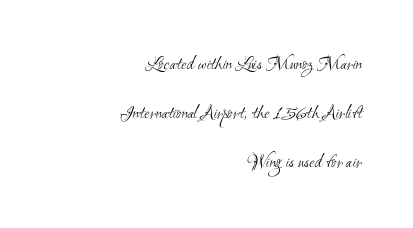
Q: Is the text bold? A: No.
Q: Is the text underlined? A: No.
Q: How is the paragraph aligned? A: Right-aligned.
Q: Is the spacing between letters normal or unusually wide? A: Normal.
Q: Is the spacing between lines tight, normal or loose? A: Loose.
